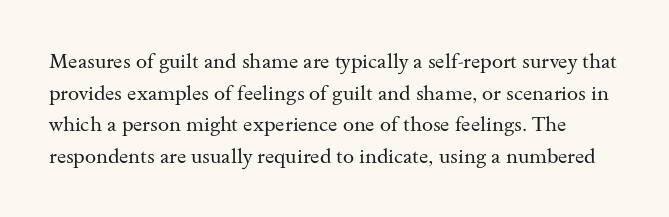
The image shows 20 px text type, upright; set normal line spacing (1.58x), normal letter spacing, not underlined.
